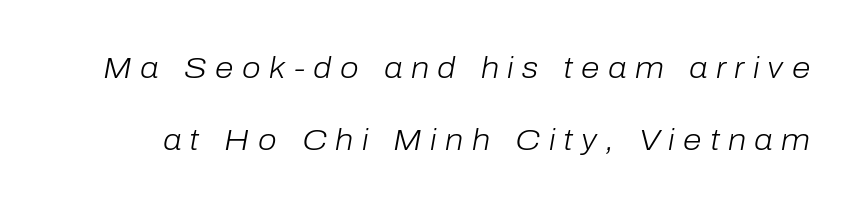
The image shows 30 px light type, italic (leaning right); set loose line spacing (2.41x), unusually wide letter spacing (+0.28 em), not underlined; low stroke contrast and a medium x-height.
